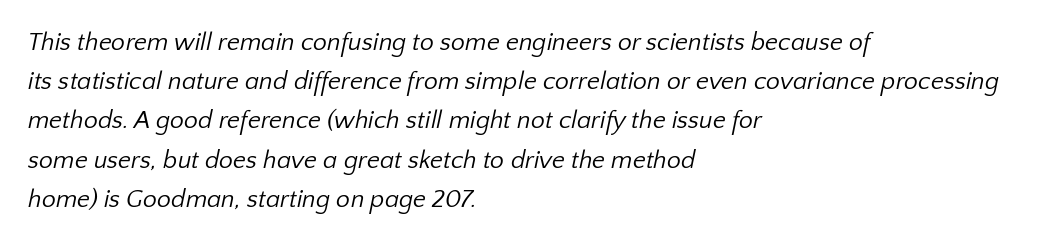
{"bold": "no", "underline": "no", "align": "left", "line_spacing": "normal", "line_spacing_ratio": 1.57, "letter_spacing": "normal", "letter_spacing_em": 0.0, "glyph_px": 25}
